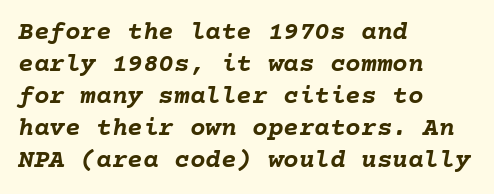
{"italic": "yes", "lean": "right", "slant_degrees": 10, "bold": "yes", "underline": "no", "align": "left", "line_spacing_ratio": 1.23, "letter_spacing": "normal", "letter_spacing_em": 0.0, "glyph_px": 26}
